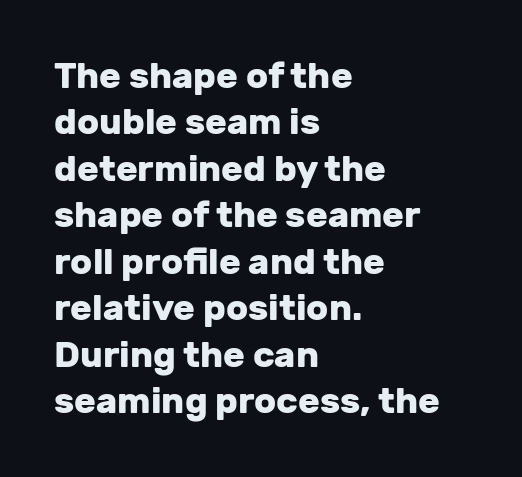
{"serif": "no", "italic": "no", "bold": "yes", "weight": "heavy", "width": "normal", "stroke_contrast": "low", "x_height": "medium", "monospaced": "no", "underline": "no", "align": "left", "line_spacing": "normal", "line_spacing_ratio": 1.29, "letter_spacing": "normal", "letter_spacing_em": 0.0, "glyph_px": 36}
